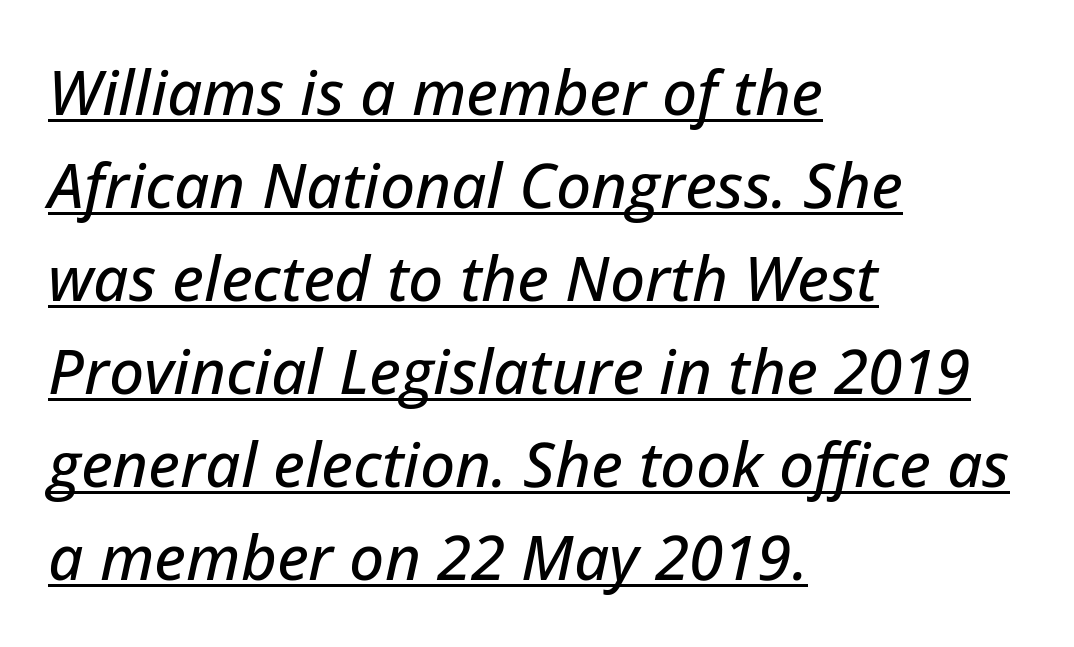
Do the characters align in a grid? No, the font is proportional. Look at the tracking — it's just the regular setting, nothing added. The font's italic variant was chosen for this text. Emphasis is given by a line drawn under the lettering. Summary of vertical rhythm: regular, with standard interline spacing. These lines stack with their left ends in a neat column.
